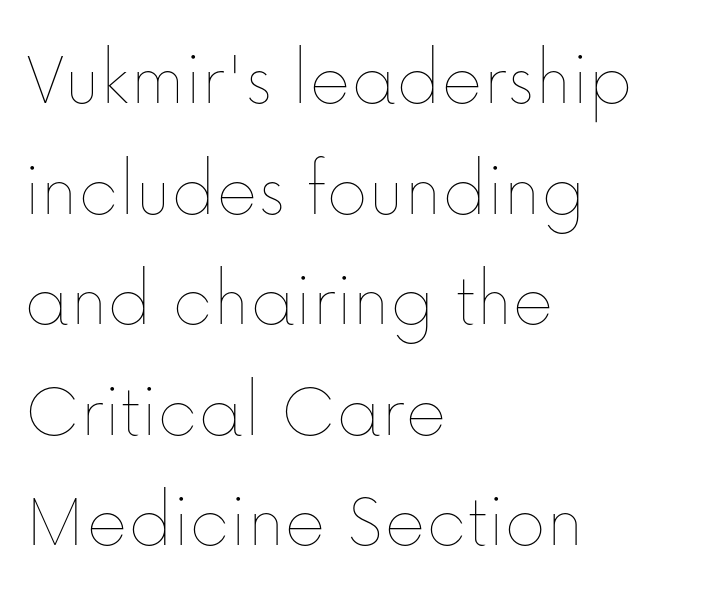
Any mark beneath the type? The region is blank. Baseline-to-baseline distance is the conventional proportion of letter height. The horizontal fit of the characters is conventional and even. This sample has the flowing, uneven cadence of proportional lettering. The lettering stays uniformly vertical, giving the passage a roman look.
